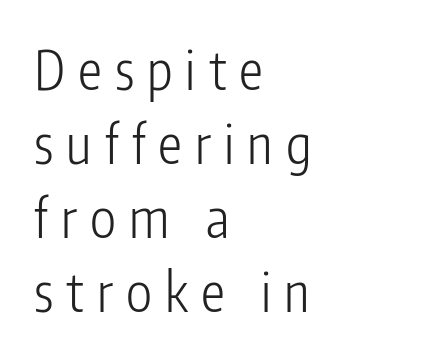
{"serif": "no", "italic": "no", "bold": "no", "weight": "light", "width": "condensed", "stroke_contrast": "low", "x_height": "medium", "monospaced": "no", "underline": "no", "align": "left", "line_spacing": "normal", "line_spacing_ratio": 1.37, "letter_spacing": "wide", "letter_spacing_em": 0.24, "glyph_px": 54}
